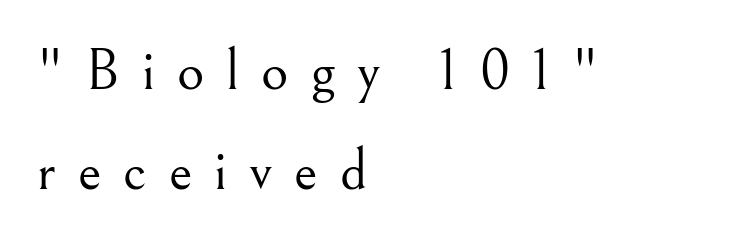
Q: Is the text bold? A: No.
Q: Is the text italic (slanted)? A: No, it is upright.
Q: Is the typeface a serif or a sans-serif typeface? A: Serif.
Q: Is the text underlined? A: No.
Q: How is the paragraph aligned? A: Left-aligned.
Q: Is the spacing between letters normal or unusually wide? A: Unusually wide.
Q: Is the spacing between lines tight, normal or loose? A: Normal.
Q: Width (condensed, normal, or wide)? A: Normal.
Q: Stroke contrast? A: Medium.
Q: x-height? A: Small.
Q: Monospaced? A: No.
